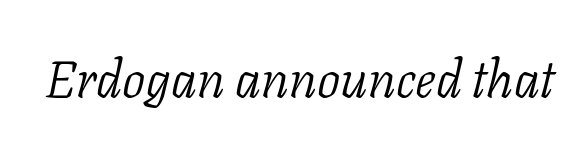
Q: Is the text bold? A: No.
Q: Is the text italic (slanted)? A: Yes, it leans right by about 11 degrees.
Q: Is the typeface a serif or a sans-serif typeface? A: Serif.
Q: Is the text underlined? A: No.
Q: Is the spacing between letters normal or unusually wide? A: Normal.
Q: Width (condensed, normal, or wide)? A: Normal.
Q: Stroke contrast? A: Low.
Q: x-height? A: Medium.
Q: Monospaced? A: No.
